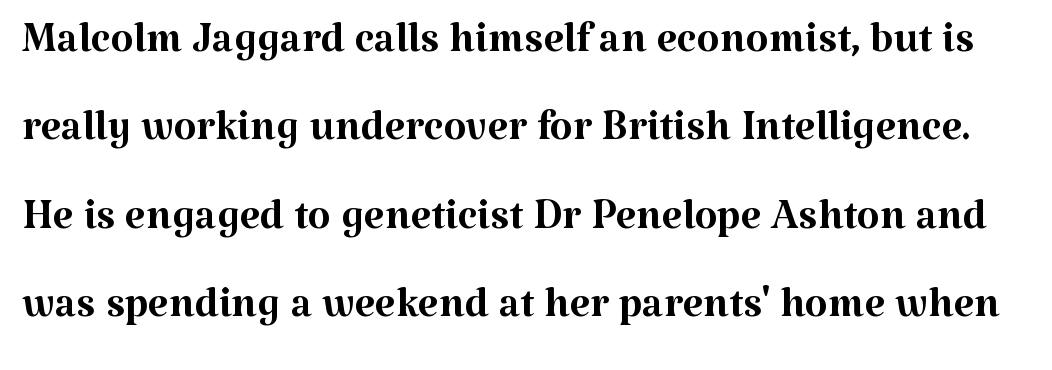
The image shows 59 px regular-weight serif type, upright; set normal line spacing (1.5x), normal letter spacing, not underlined; medium stroke contrast and a medium x-height.
